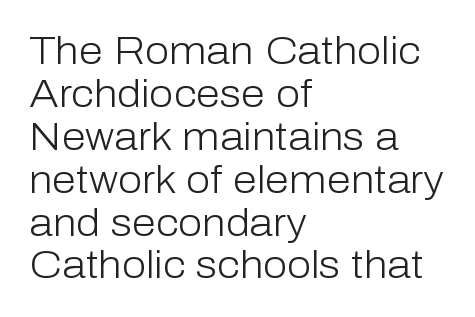
{"serif": "no", "italic": "no", "bold": "no", "weight": "light", "width": "normal", "stroke_contrast": "low", "x_height": "medium", "monospaced": "no", "underline": "no", "align": "left", "line_spacing": "tight", "line_spacing_ratio": 1.1, "letter_spacing": "normal", "letter_spacing_em": 0.0, "glyph_px": 39}
